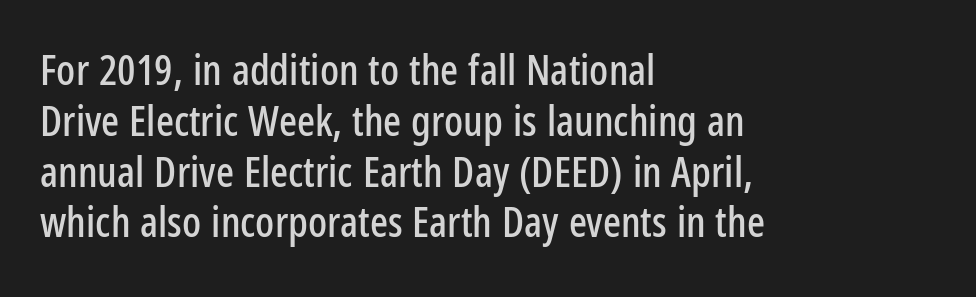
The rendering uses natural spacing where letterforms have individual widths. A classic flush-left, rag-right setting is used for this passage. No word sits above an underline. Posture: vertical. This rendering employs a face without finishing strokes, i.e., a sans-serif. Standard letterfit; no display-style spreading of the glyphs.
